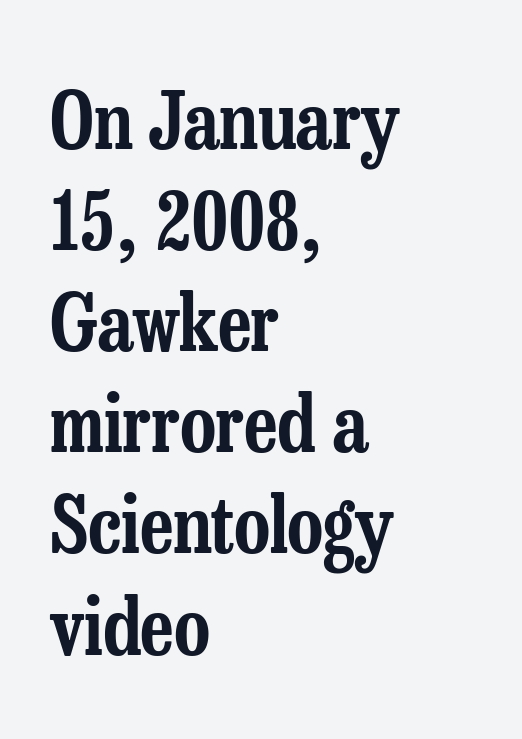
Q: Is the text italic (slanted)? A: No, it is upright.
Q: Is the typeface a serif or a sans-serif typeface? A: Serif.
Q: Is the text underlined? A: No.
Q: How is the paragraph aligned? A: Left-aligned.
Q: Is the spacing between letters normal or unusually wide? A: Normal.
Q: Is the spacing between lines tight, normal or loose? A: Normal.
Q: Width (condensed, normal, or wide)? A: Condensed.
Q: Stroke contrast? A: Low.
Q: x-height? A: Medium.
Q: Monospaced? A: No.
